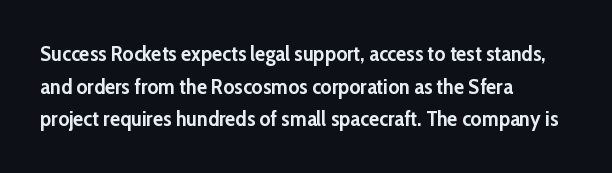
The image shows 21 px bold type, upright; set left-aligned, normal line spacing (1.55x), normal letter spacing, not underlined.
